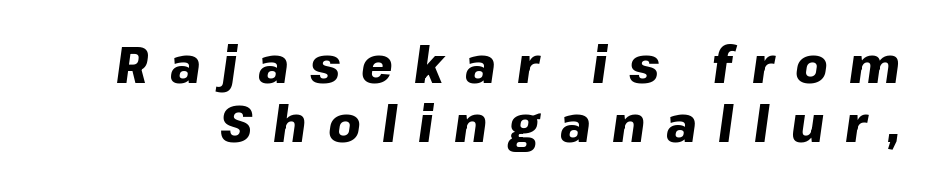
Q: Is the text bold? A: Yes.
Q: Is the text italic (slanted)? A: Yes, it leans right by about 8 degrees.
Q: Is the text underlined? A: No.
Q: Is the spacing between letters normal or unusually wide? A: Unusually wide.
Q: Width (condensed, normal, or wide)? A: Normal.
Q: Stroke contrast? A: Low.
Q: x-height? A: Medium.
Q: Monospaced? A: No.
